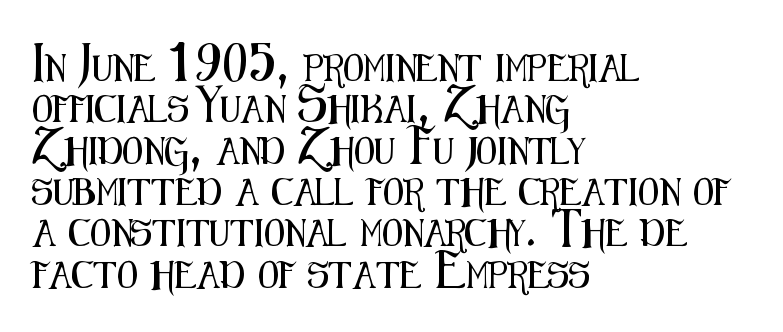
{"italic": "no", "underline": "no", "align": "left", "line_spacing": "normal", "line_spacing_ratio": 1.53, "letter_spacing": "normal", "letter_spacing_em": 0.0, "glyph_px": 27}
